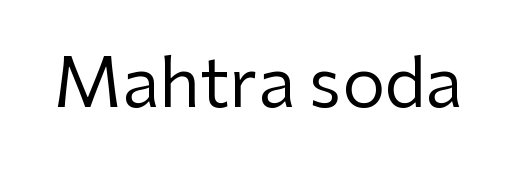
The image shows 68 px regular-weight sans-serif type, upright; set normal letter spacing, not underlined; low stroke contrast and a medium x-height.
